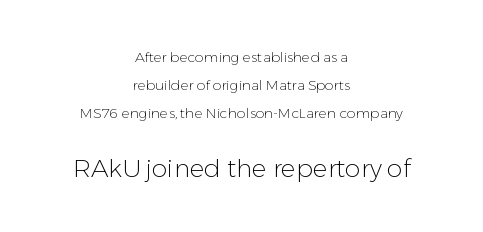
Think standard paragraph weight, or any step lighter than that. Compared with typical paragraphs, the rows here are farther apart. Every row of glyphs is offset so its center matches the block's center. Observe the ordinary spacing: letters are neighbours, not strangers. The designer gave the closing block more size than the opening block.
